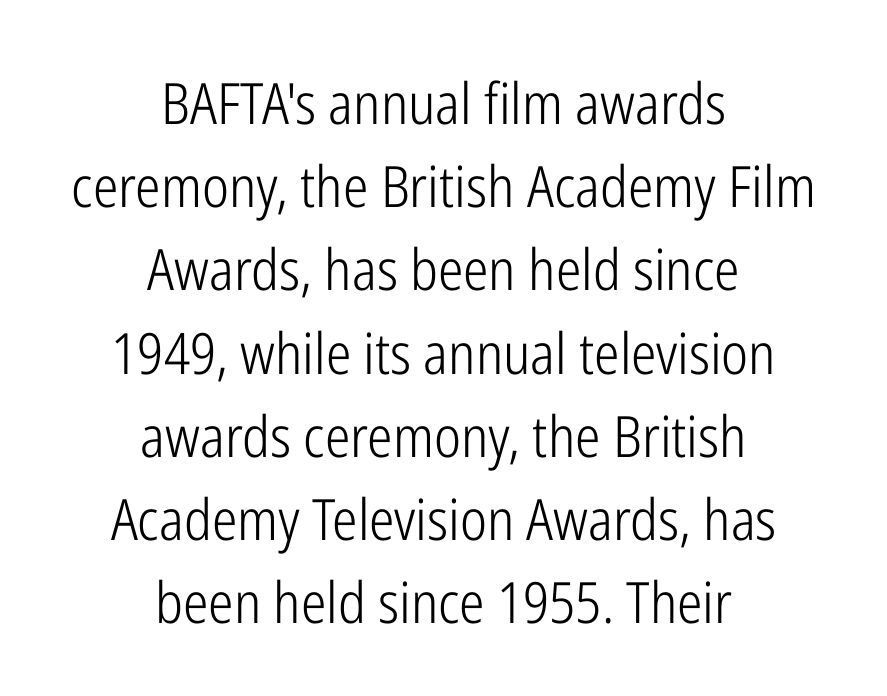
Q: Is the text bold? A: No.
Q: Is the text italic (slanted)? A: No, it is upright.
Q: Is the typeface a serif or a sans-serif typeface? A: Sans-serif.
Q: Is the text underlined? A: No.
Q: How is the paragraph aligned? A: Centered.
Q: Is the spacing between letters normal or unusually wide? A: Normal.
Q: Is the spacing between lines tight, normal or loose? A: Normal.
Q: Width (condensed, normal, or wide)? A: Condensed.
Q: Stroke contrast? A: Low.
Q: x-height? A: Medium.
Q: Monospaced? A: No.
